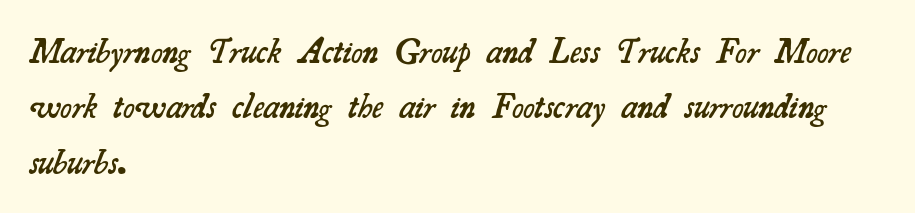
Any mark beneath the type? The region is blank. The rendering uses natural spacing where letterforms have individual widths. Slightly chunky letters — semibold, I'd say, not full bold. Old-style or modern, the face here clearly has serifs. This sample is left-justified, so line endings fall wherever the words run out.
